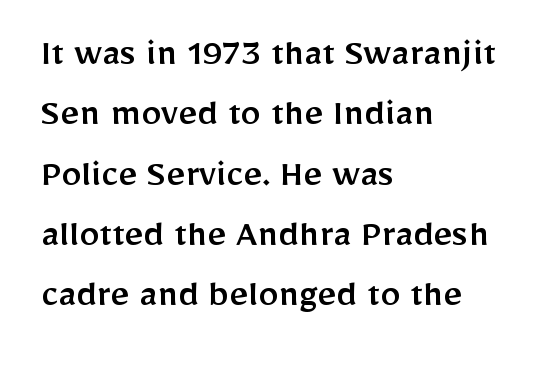
This is sans-serif lettering, the kind often seen on screens and signage. Is there much room between lines? A standard amount, neither cramped nor airy. Each word holds together tightly as a unit, with standard inter-letter gaps. The passage shown is not underscored anywhere. A typesetter would call this proportional, since set widths differ per character.
